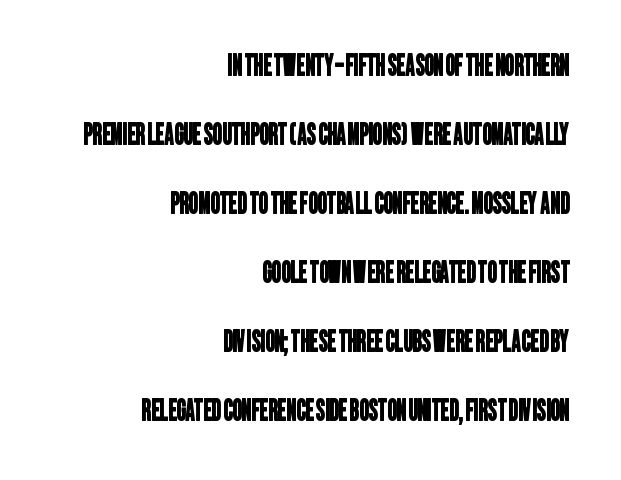
Teacher's note: observe the even right margin — that is flush-right alignment. The face used here is rendered with its standard letterfit. The vertical gap from one line to the next is large. The characters display no serif detailing; their extremities are plain.
